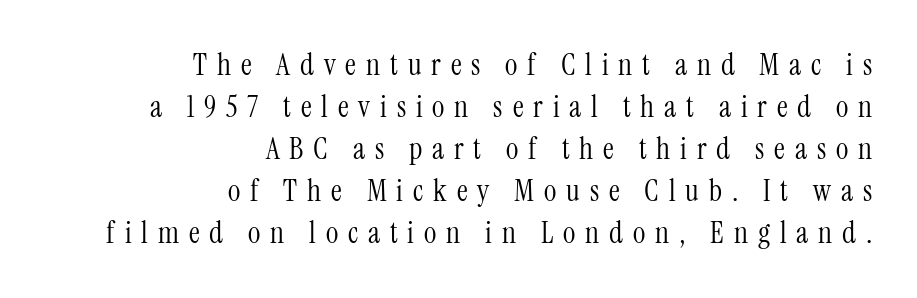
Q: Is the text bold? A: No.
Q: Is the text italic (slanted)? A: No, it is upright.
Q: Is the typeface a serif or a sans-serif typeface? A: Serif.
Q: Is the text underlined? A: No.
Q: How is the paragraph aligned? A: Right-aligned.
Q: Is the spacing between letters normal or unusually wide? A: Unusually wide.
Q: Is the spacing between lines tight, normal or loose? A: Normal.
Q: Width (condensed, normal, or wide)? A: Condensed.
Q: Stroke contrast? A: Medium.
Q: x-height? A: Medium.
Q: Monospaced? A: No.
